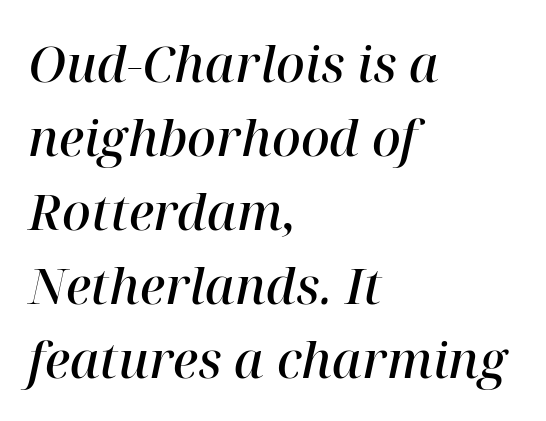
The image shows 50 px semibold serif type, italic (leaning right); set left-aligned, normal line spacing (1.48x), normal letter spacing, not underlined; high stroke contrast and a medium x-height.
